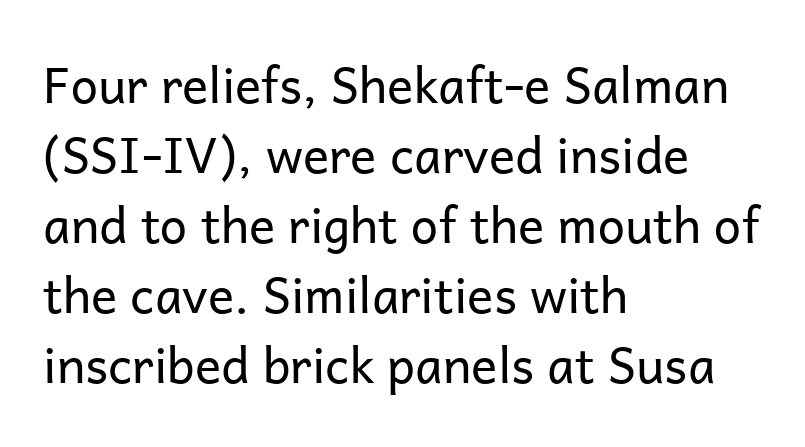
The image shows 49 px regular-weight sans-serif type, upright; set left-aligned, normal line spacing (1.43x), normal letter spacing, not underlined; low stroke contrast and a medium x-height.
